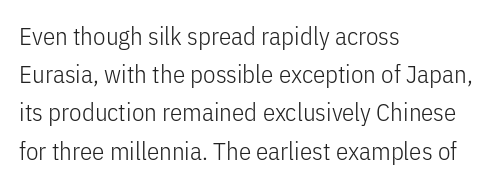
Q: Is the text bold? A: No.
Q: Is the text italic (slanted)? A: No, it is upright.
Q: Is the text underlined? A: No.
Q: How is the paragraph aligned? A: Left-aligned.
Q: Is the spacing between letters normal or unusually wide? A: Normal.
Q: Is the spacing between lines tight, normal or loose? A: Normal.
